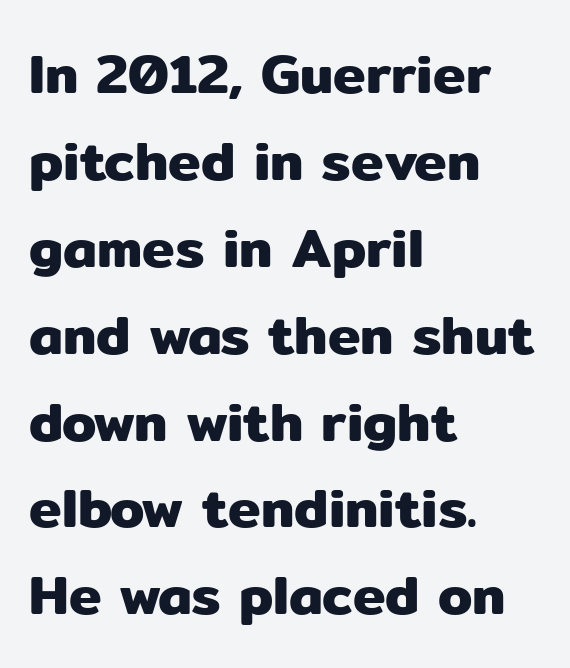
Q: Is the text italic (slanted)? A: No, it is upright.
Q: Is the typeface a serif or a sans-serif typeface? A: Sans-serif.
Q: Is the text underlined? A: No.
Q: How is the paragraph aligned? A: Left-aligned.
Q: Is the spacing between letters normal or unusually wide? A: Normal.
Q: Is the spacing between lines tight, normal or loose? A: Normal.
Q: Width (condensed, normal, or wide)? A: Normal.
Q: Stroke contrast? A: Low.
Q: x-height? A: Medium.
Q: Monospaced? A: No.
